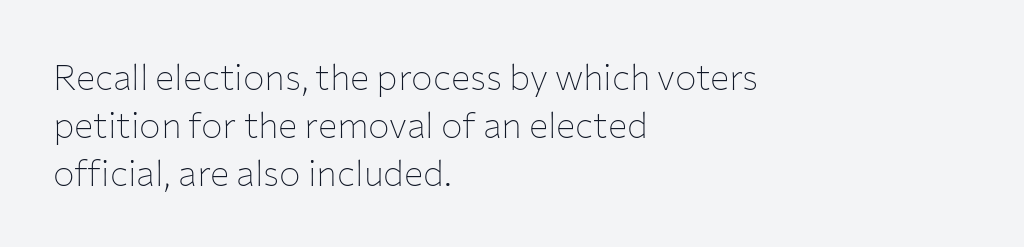
The image shows 36 px thin sans-serif type, upright; set left-aligned, normal line spacing (1.33x), normal letter spacing, not underlined; low stroke contrast and a medium x-height.
